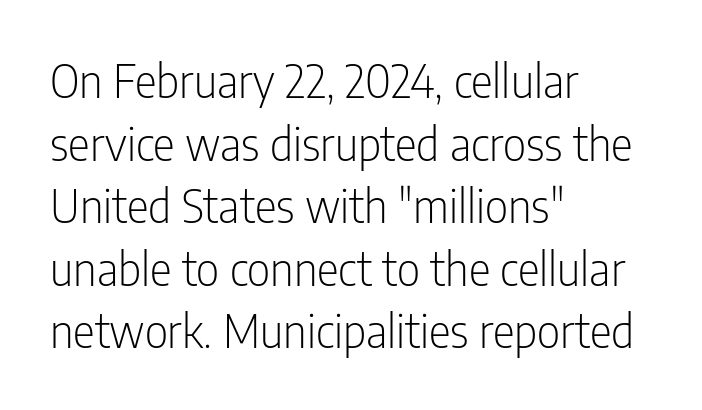
Posture: upright roman. The zone under the glyphs is completely vacant. One-word summary of the alignment: left. Compared with typical paragraphs, the rows here are spaced about the same. Letters have the restrained weight of plain body copy at most. The letterforms sit shoulder to shoulder at normal distance.
